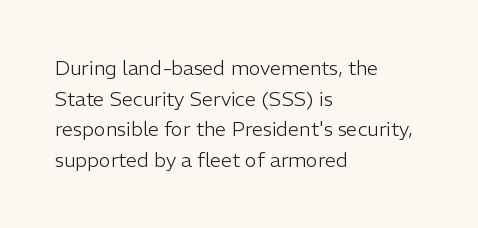
If you drew a line through each stem, it would be perfectly vertical. Students, observe: this is what conventionally led text looks like. Alignment: flush left. Decoration check: the copy has no underline.
